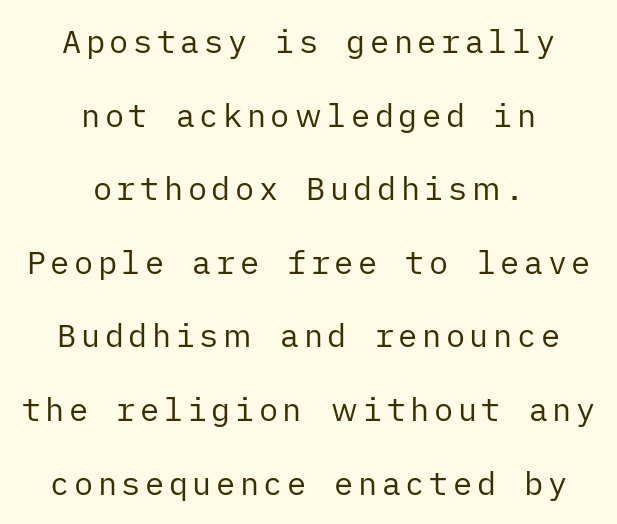
{"serif": "no", "italic": "no", "bold": "no", "weight": "regular", "width": "normal", "stroke_contrast": "low", "x_height": "medium", "underline": "no", "align": "center", "line_spacing": "loose", "line_spacing_ratio": 2.3, "glyph_px": 32}
